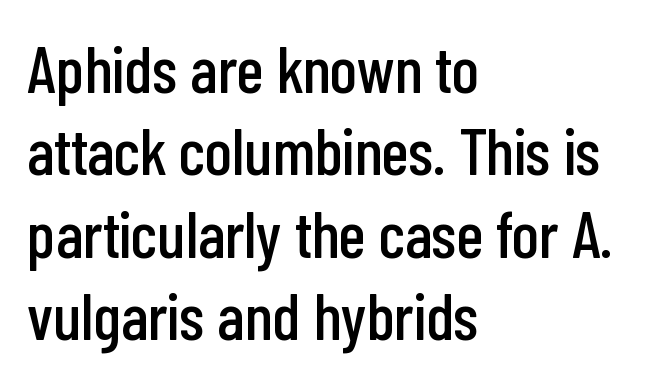
The image shows 66 px condensed sans-serif type, upright; set left-aligned, normal line spacing (1.25x), normal letter spacing, not underlined; low stroke contrast and a medium x-height.
